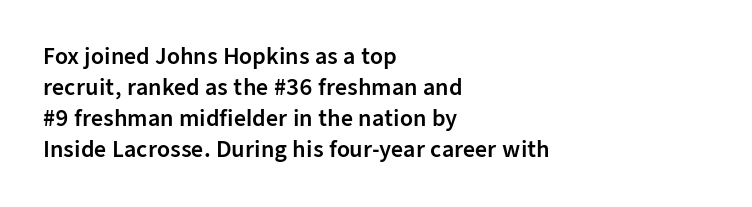
Does the copy run flush right? No — it runs flush left. The specimen reads as upright at a glance. Between one letter and the next there's only the usual sliver of space. The designer left line spacing at the default.
